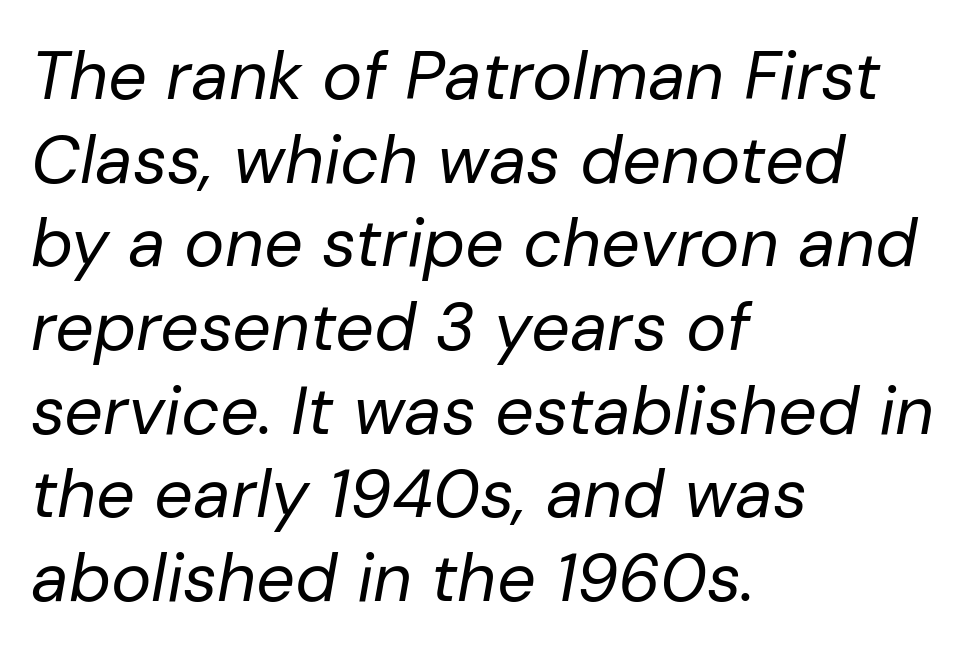
{"italic": "yes", "lean": "right", "slant_degrees": 10, "bold": "no", "weight": "regular", "width": "normal", "stroke_contrast": "low", "x_height": "medium", "monospaced": "no", "underline": "no", "align": "left", "line_spacing_ratio": 1.23, "letter_spacing": "normal", "letter_spacing_em": 0.0, "glyph_px": 68}
